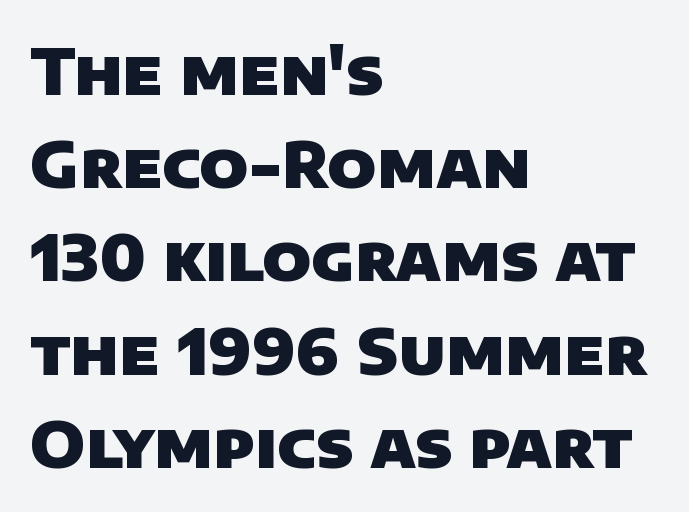
The image shows 63 px heavy sans-serif type; set left-aligned, normal line spacing (1.48x), normal letter spacing, not underlined; low stroke contrast and a large x-height.
